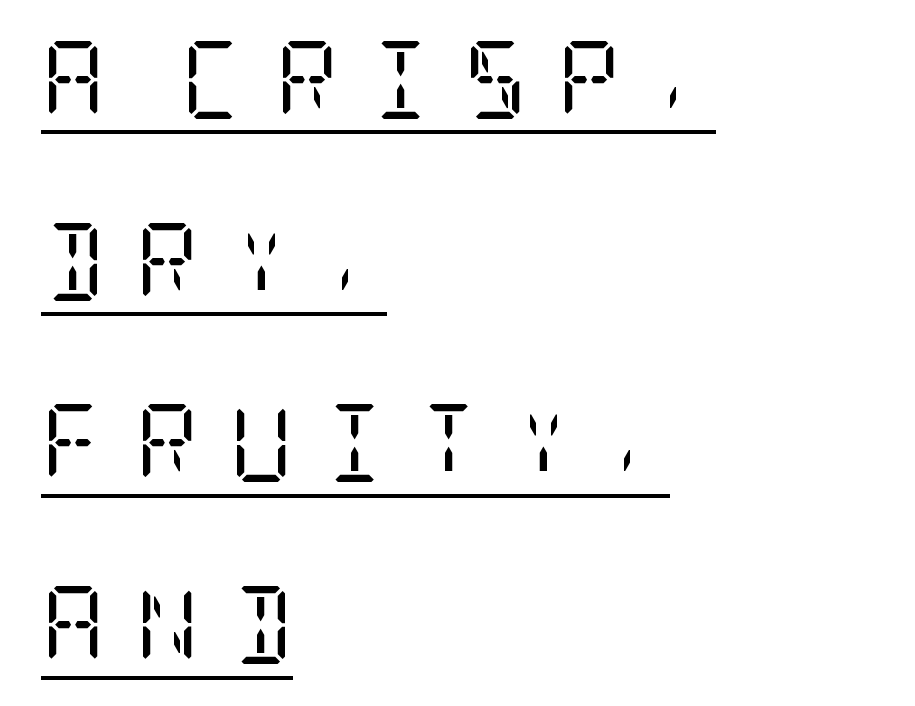
There is plenty of visible air inserted between adjacent glyphs. Baseline-to-baseline distance is far greater than the letter height. Posture: straight, roman, zero tilt. Glance below the letters and you will spot a drawn line. The rag falls on the right side of this text block.
